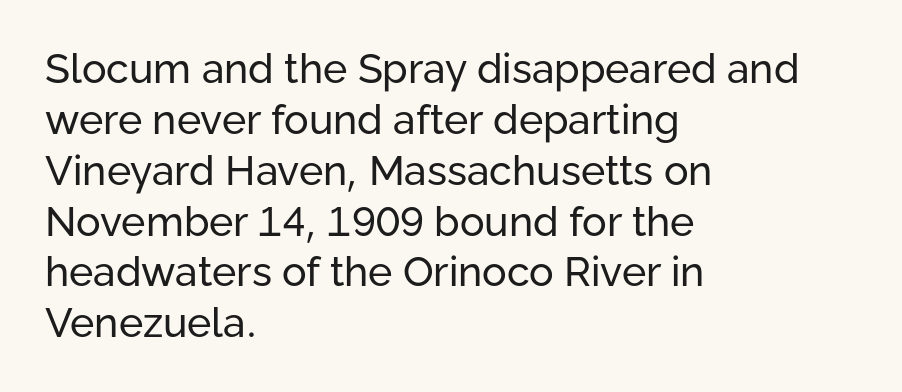
{"serif": "no", "italic": "no", "bold": "no", "weight": "regular", "width": "normal", "stroke_contrast": "low", "x_height": "medium", "monospaced": "no", "underline": "no", "align": "left", "line_spacing_ratio": 1.24, "letter_spacing": "normal", "letter_spacing_em": 0.0, "glyph_px": 41}
